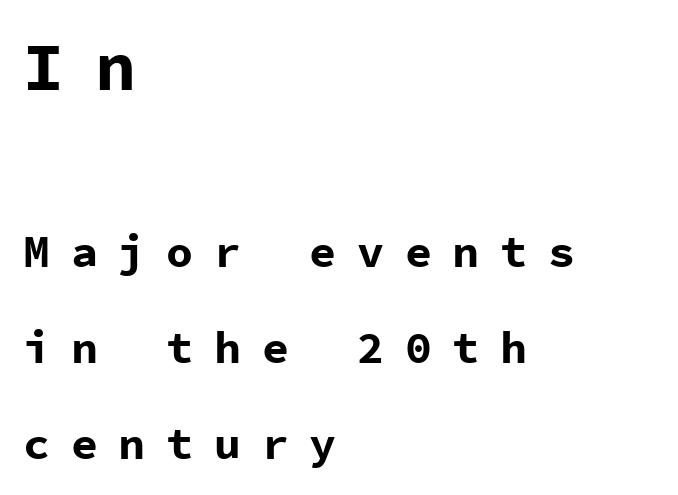
The image shows 68 px bold sans-serif type, upright, monospaced; set left-aligned, loose line spacing (2.13x), unusually wide letter spacing (+0.46 em), not underlined; the first (top) block is 1.51x larger; low stroke contrast and a medium x-height.
